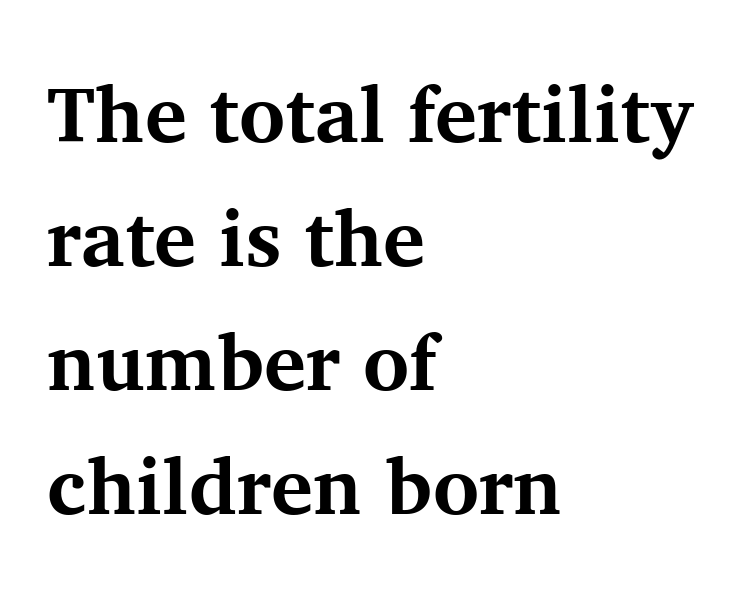
The image shows 79 px bold serif type, upright; set left-aligned, normal line spacing (1.57x), normal letter spacing, not underlined; medium stroke contrast and a medium x-height.
